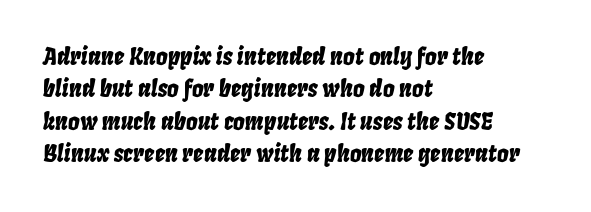
{"italic": "yes", "lean": "right", "slant_degrees": 8, "underline": "no", "align": "left", "line_spacing": "normal", "line_spacing_ratio": 1.41, "letter_spacing": "normal", "letter_spacing_em": 0.0, "glyph_px": 23}
